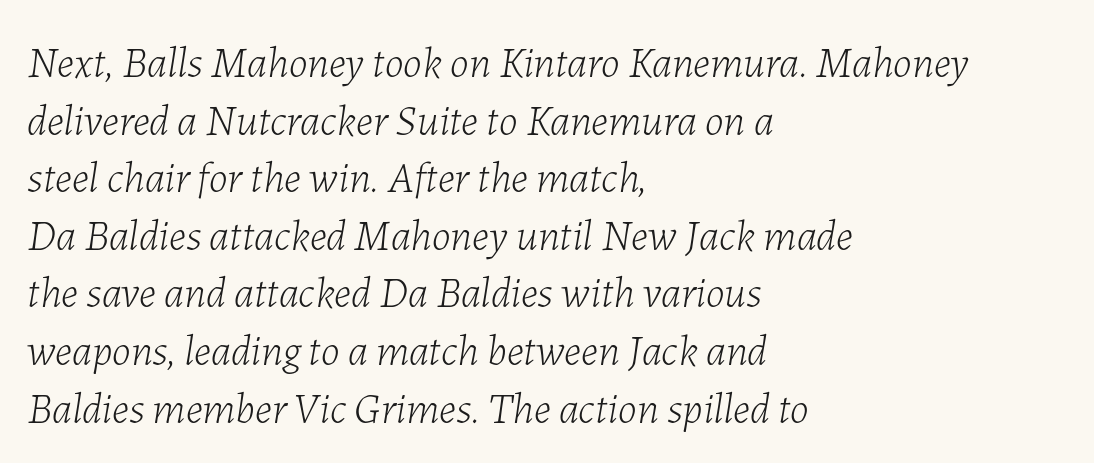
Q: Is the text bold? A: No.
Q: Is the text italic (slanted)? A: Yes, it leans right by about 7 degrees.
Q: Is the text underlined? A: No.
Q: How is the paragraph aligned? A: Left-aligned.
Q: Is the spacing between letters normal or unusually wide? A: Normal.
Q: Is the spacing between lines tight, normal or loose? A: Normal.
Q: Width (condensed, normal, or wide)? A: Normal.
Q: Stroke contrast? A: Low.
Q: x-height? A: Medium.
Q: Monospaced? A: No.
